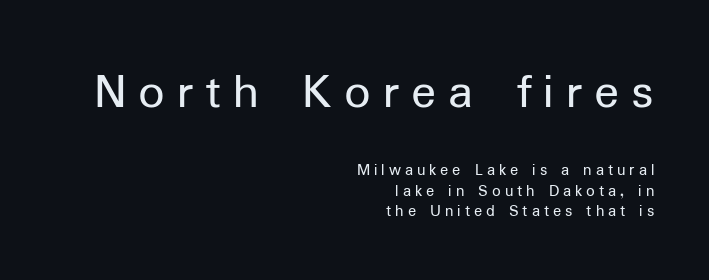
Character size in the leading block exceeds that of the trailing block. Check where the strokes stop: nothing finishes them off — pure sans. The strip under each line holds only bare page. Words appear elongated and porous because spacing is wide. This is roman type, the default non-slanted kind.
